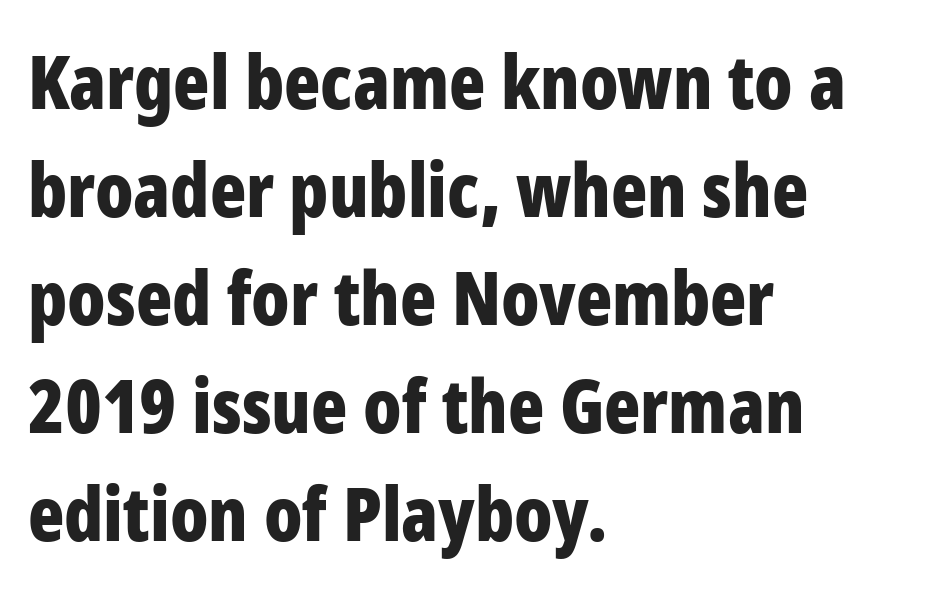
{"serif": "no", "italic": "no", "bold": "yes", "weight": "bold", "width": "condensed", "stroke_contrast": "low", "x_height": "medium", "monospaced": "no", "underline": "no", "align": "left", "line_spacing": "normal", "line_spacing_ratio": 1.44, "letter_spacing": "normal", "letter_spacing_em": 0.0, "glyph_px": 75}
